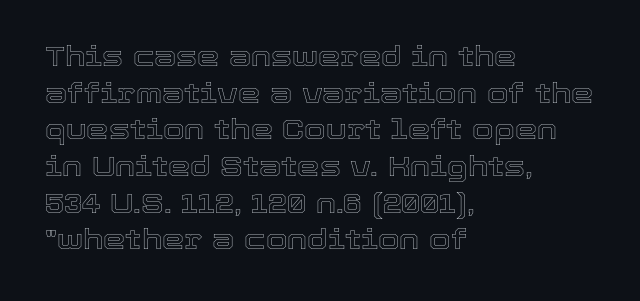
The image shows 28 px text type, upright; set left-aligned, normal line spacing (1.31x), normal letter spacing, not underlined; a medium x-height.
